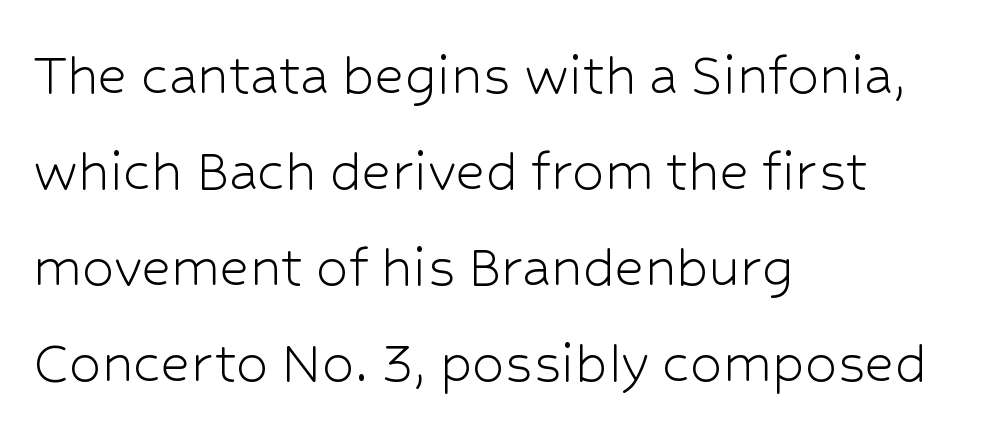
The image shows 64 px light sans-serif type, upright; set left-aligned, normal line spacing (1.5x), normal letter spacing, not underlined; low stroke contrast and a medium x-height.
